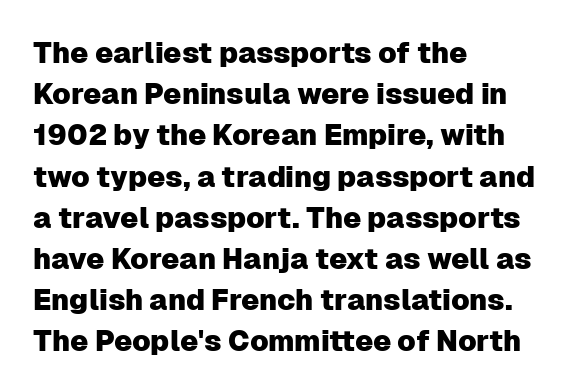
In terms of letterspacing, this is plain default setting. Each line starts at the same left margin while the right side varies. Nope, no serifs anywhere on these letters. The block of text has a typical density, with ordinary space between rows.
